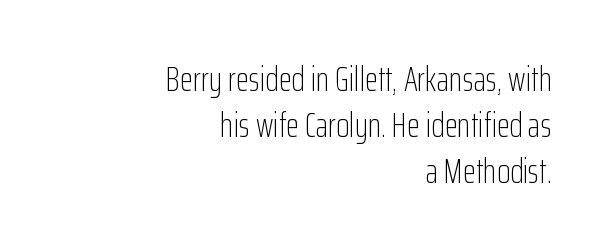
The image shows 34 px light, condensed sans-serif type, upright; set right-aligned, normal line spacing (1.35x), normal letter spacing, not underlined; low stroke contrast and a medium x-height.
